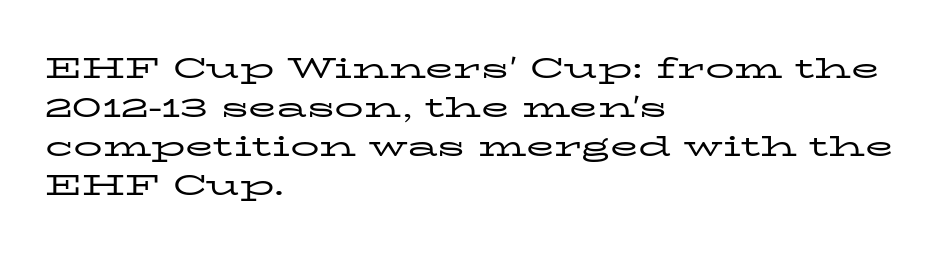
The rendering uses natural spacing where letterforms have individual widths. Type without underlining. Each line starts at the same left margin while the right side varies. Does the type have serifs? Yes, each stem ends in a small foot.
